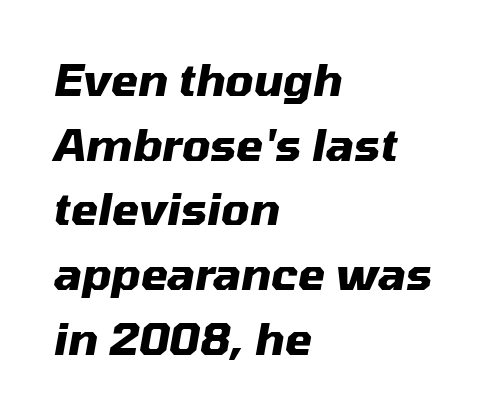
The image shows 44 px heavy type, italic (leaning right); set left-aligned, normal line spacing (1.47x), normal letter spacing, not underlined; medium stroke contrast and a medium x-height.
